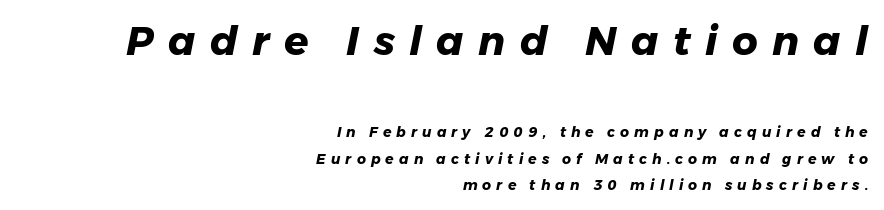
The image shows 40 px heavy type, italic (leaning right); set right-aligned, line spacing 1.88x, unusually wide letter spacing (+0.36 em), not underlined; the first (top) block is 2.86x larger; low stroke contrast and a medium x-height.
